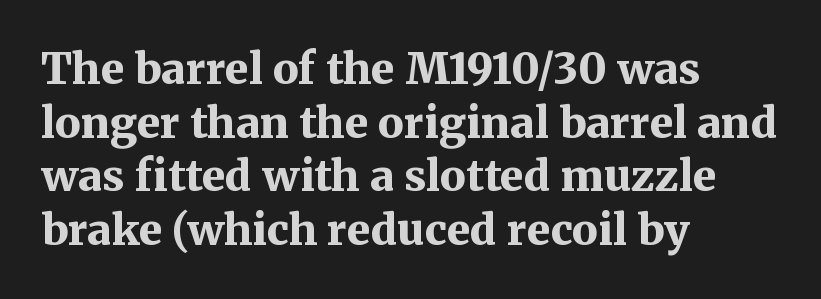
The image shows 43 px bold serif type, upright; set left-aligned, normal line spacing (1.25x), normal letter spacing, not underlined; medium stroke contrast and a medium x-height.
